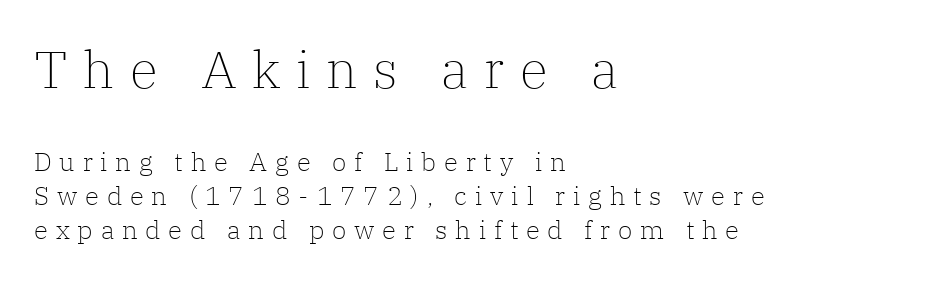
{"serif": "yes", "italic": "no", "bold": "no", "weight": "light", "width": "normal", "stroke_contrast": "low", "x_height": "medium", "monospaced": "no", "underline": "no", "align": "left", "line_spacing": "normal", "line_spacing_ratio": 1.31, "letter_spacing": "wide", "letter_spacing_em": 0.3, "larger_block": "first", "size_ratio": 2.0, "glyph_px": 52}
